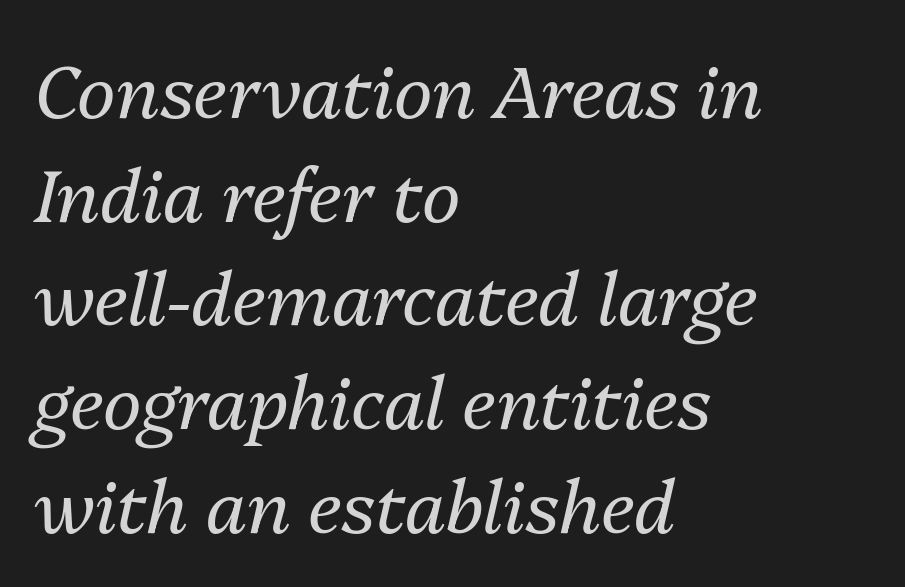
The image shows 73 px regular-weight type, italic (leaning right); set left-aligned, normal line spacing (1.42x), normal letter spacing, not underlined; medium stroke contrast and a medium x-height.
